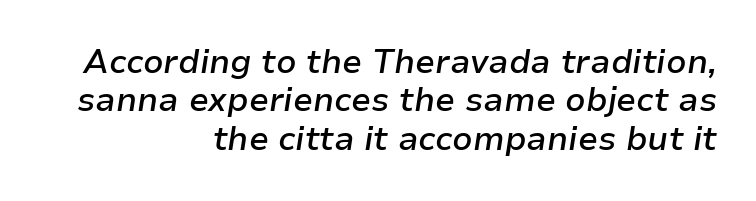
As a designer I'd log this as weight 600, semibold. You could not count columns in this text — the font is proportionally spaced. Clear beneath every line of the passage. The specimen reads as italic at a glance.
